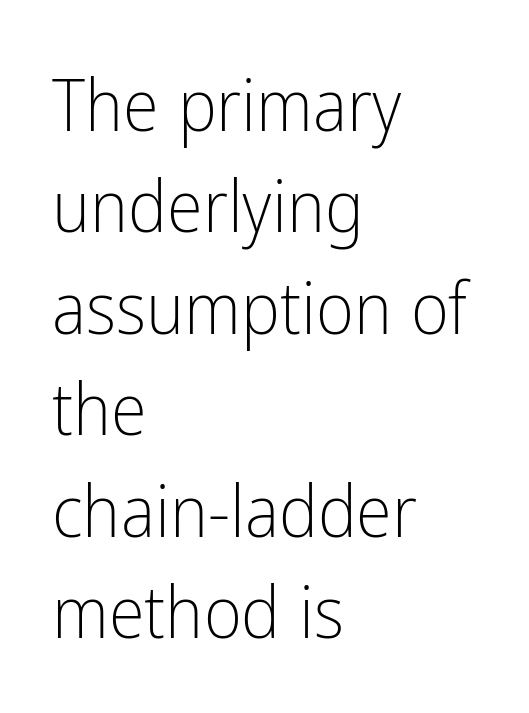
The image shows 73 px light, condensed sans-serif type, upright; set left-aligned, normal line spacing (1.39x), normal letter spacing, not underlined; low stroke contrast and a medium x-height.
